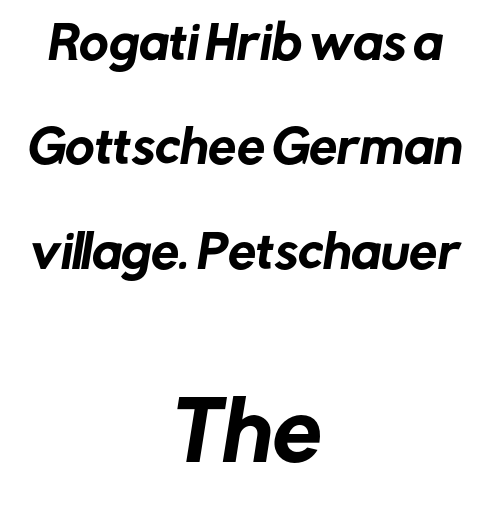
Note the varied advance widths — an 'i' is clearly narrower than an 'm'. Teacher's note: observe the equal gaps on both sides — that is centered alignment. No feet cap the strokes, marking this as sans-serif type. Does extra space separate the letters? No, they use regular spacing.
